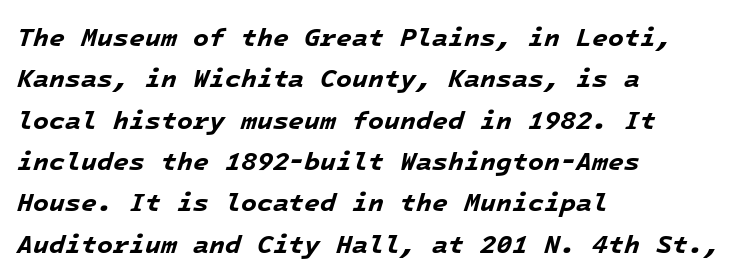
{"italic": "yes", "lean": "right", "slant_degrees": 16, "bold": "yes", "underline": "no", "align": "left", "line_spacing": "normal", "line_spacing_ratio": 1.59, "letter_spacing": "normal", "letter_spacing_em": 0.0, "glyph_px": 26}
